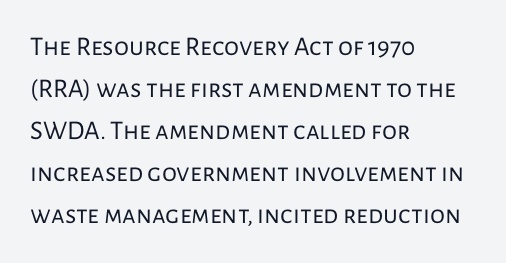
Q: Is the text bold? A: No.
Q: Is the text italic (slanted)? A: No, it is upright.
Q: Is the text underlined? A: No.
Q: How is the paragraph aligned? A: Left-aligned.
Q: Is the spacing between letters normal or unusually wide? A: Normal.
Q: Is the spacing between lines tight, normal or loose? A: Normal.
